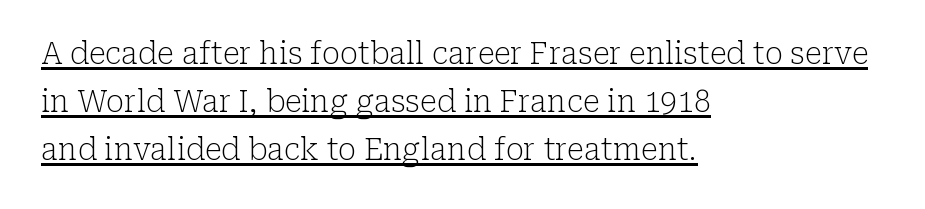
The image shows 30 px light serif type, upright; set left-aligned, normal line spacing (1.6x), normal letter spacing, underlined; low stroke contrast and a medium x-height.
